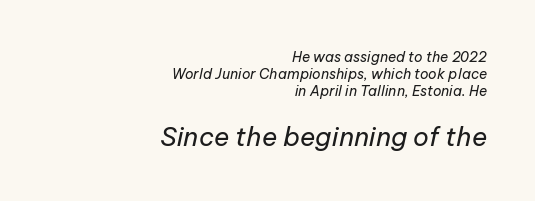
The baseline area is clear. In terms of letterspacing, this is plain default setting. The rag falls on the left side of this text block. The font sits on the lighter half of the weight spectrum, regular included. The more generous point size was reserved for the lower chunk. Style check: oblique.
